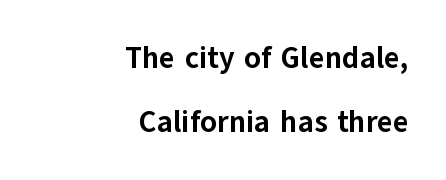
The image shows 30 px bold sans-serif type, upright; set right-aligned, loose line spacing (2.13x), normal letter spacing, not underlined; low stroke contrast and a medium x-height.
